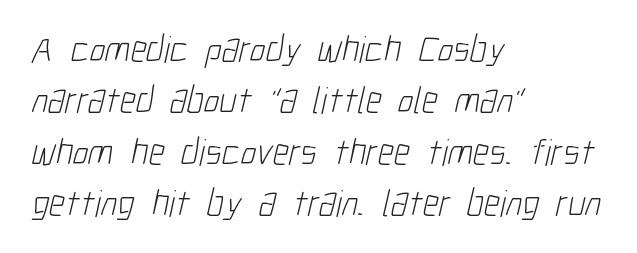
{"serif": "no", "bold": "no", "weight": "light", "width": "condensed", "stroke_contrast": "low", "x_height": "medium", "monospaced": "no", "underline": "no", "align": "left", "line_spacing": "normal", "line_spacing_ratio": 1.35, "letter_spacing": "normal", "letter_spacing_em": 0.0, "glyph_px": 38}
